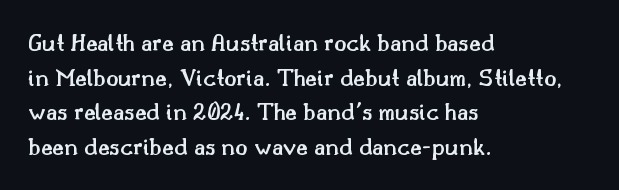
Quick note: underline off. The block of text has a typical density, with ordinary space between rows. Does the lettering tilt? It doesn't — this is upright. Characters follow at the spacing the type designer built in.
